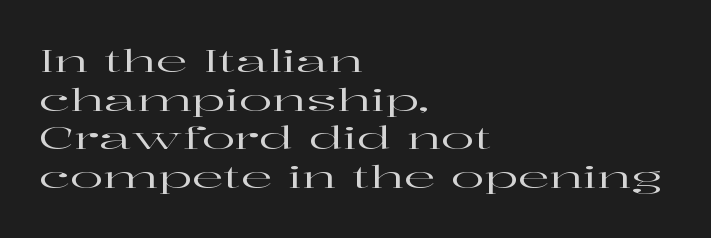
{"serif": "yes", "italic": "no", "width": "wide", "stroke_contrast": "high", "x_height": "medium", "monospaced": "no", "underline": "no", "align": "left", "line_spacing": "normal", "line_spacing_ratio": 1.25, "letter_spacing": "normal", "letter_spacing_em": 0.0, "glyph_px": 31}
